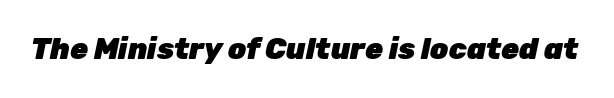
Rule under the text: the space is simply empty. The gaps between neighbouring characters are ordinary and unremarkable. The passage shown leans; its letterforms are oblique. Here the designer chose a conventional face with non-uniform glyph widths. Set as a true bold cut, around the 700 mark.
